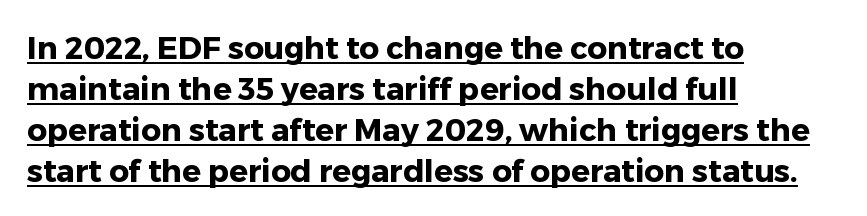
{"serif": "no", "italic": "no", "bold": "yes", "weight": "heavy", "width": "normal", "stroke_contrast": "low", "x_height": "medium", "monospaced": "no", "underline": "yes", "align": "left", "line_spacing": "normal", "line_spacing_ratio": 1.32, "letter_spacing": "normal", "letter_spacing_em": 0.0, "glyph_px": 31}
